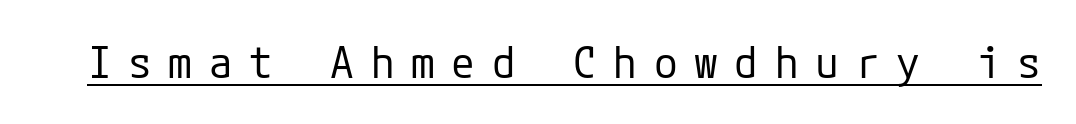
{"serif": "no", "italic": "no", "bold": "no", "weight": "regular", "width": "normal", "stroke_contrast": "low", "x_height": "medium", "underline": "yes", "letter_spacing": "wide", "letter_spacing_em": 0.39, "glyph_px": 43}
